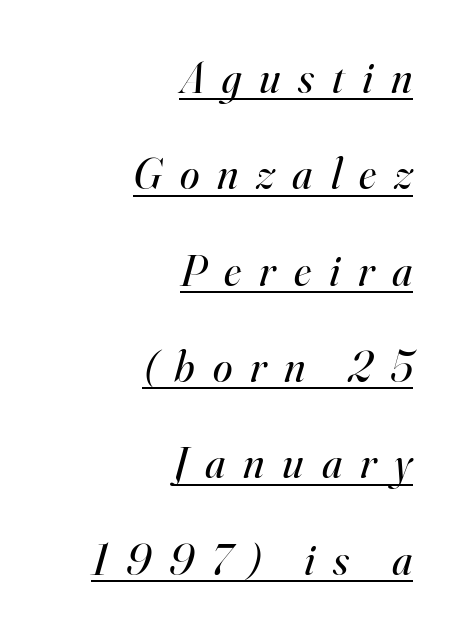
If you drew a ruler down the right edge, every line would touch it. Looks like regular typesetting: each glyph gets only the width it needs. The typeface has the unassuming heft of standard copy or less. The rendering inserts visible extra space after every character. The rendering applies a slant to the glyphs.
